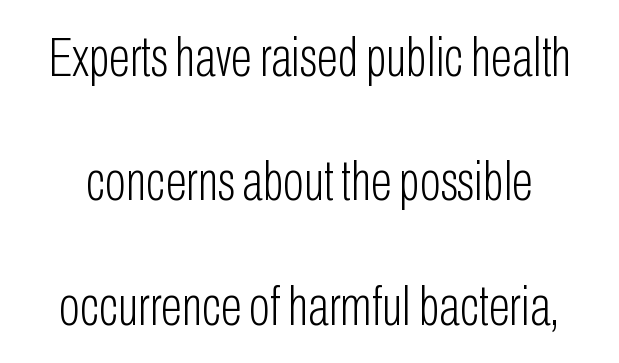
Q: Is the text bold? A: No.
Q: Is the text italic (slanted)? A: No, it is upright.
Q: Is the typeface a serif or a sans-serif typeface? A: Sans-serif.
Q: Is the text underlined? A: No.
Q: Is the spacing between letters normal or unusually wide? A: Normal.
Q: Is the spacing between lines tight, normal or loose? A: Loose.
Q: Width (condensed, normal, or wide)? A: Condensed.
Q: Stroke contrast? A: Low.
Q: x-height? A: Medium.
Q: Monospaced? A: No.
